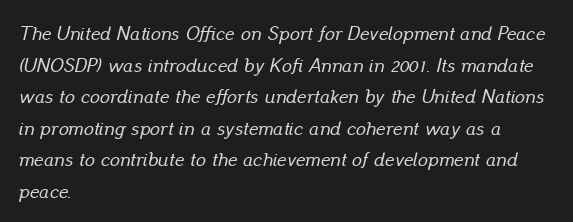
{"italic": "yes", "lean": "right", "slant_degrees": 13, "underline": "no", "align": "left", "line_spacing": "normal", "line_spacing_ratio": 1.58, "letter_spacing": "normal", "letter_spacing_em": 0.0, "glyph_px": 20}
